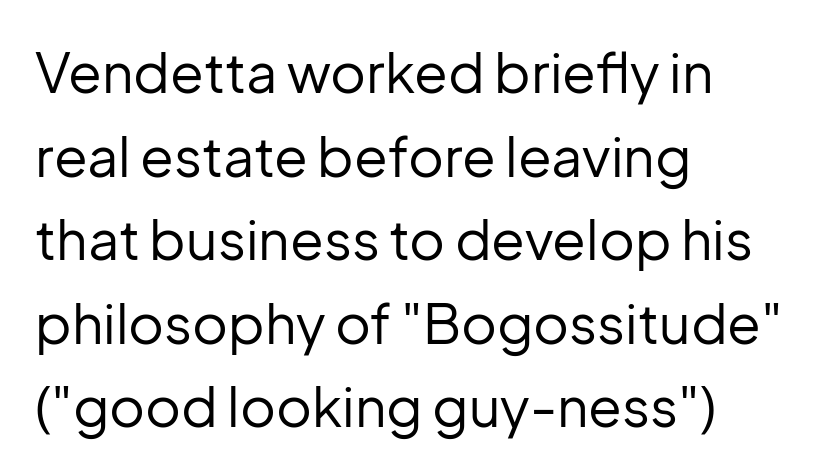
This is sans-serif lettering, the kind often seen on screens and signage. The strokes are not fattened; the text isn't bold. Spacing verdict: proportional, widths tailored to each character. Quick note: interline space is typical.
